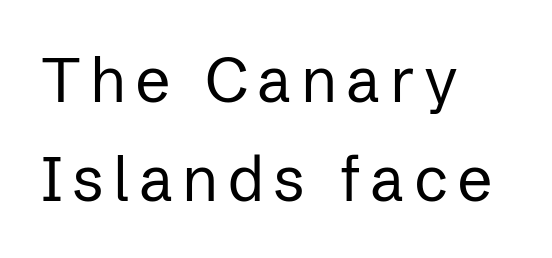
Q: Is the text bold? A: No.
Q: Is the text italic (slanted)? A: No, it is upright.
Q: Is the typeface a serif or a sans-serif typeface? A: Sans-serif.
Q: Is the text underlined? A: No.
Q: How is the paragraph aligned? A: Left-aligned.
Q: Is the spacing between lines tight, normal or loose? A: Normal.
Q: Width (condensed, normal, or wide)? A: Normal.
Q: Stroke contrast? A: Low.
Q: x-height? A: Medium.
Q: Monospaced? A: No.
